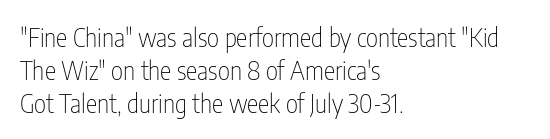
Check the space under the baseline: it is left empty. Posture: upright roman. Is the type heavy? It reads as light-to-regular instead. One-word summary of the alignment: left. The line-height multiplier appears to be the usual default.
